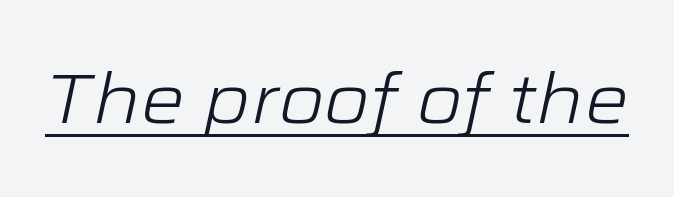
Standard letterfit; no display-style spreading of the glyphs. Looks like regular typesetting: each glyph gets only the width it needs. Decoration check: the copy is underlined. Unbolded letterforms with no extra heft. Italic: yes, the glyphs are oblique.
